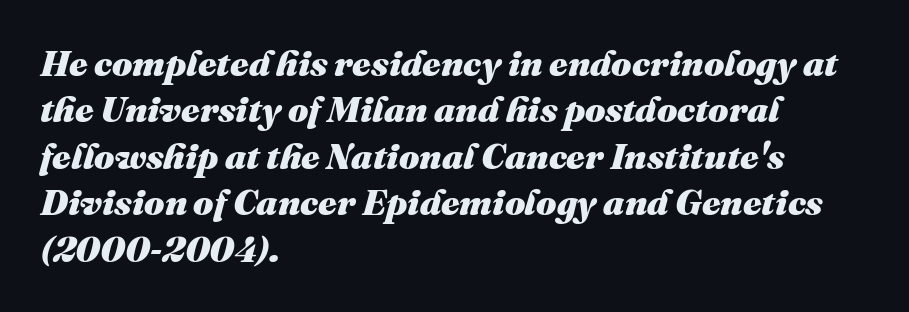
Designer's note — italics engaged. Summary of weight: heavy, a full bold. The rows are spaced the way most documents space them. Left-aligned paragraph, ragged on the right. The letterforms sit shoulder to shoulder at normal distance. Character widths vary here, with narrow letters taking less room than wide ones.
